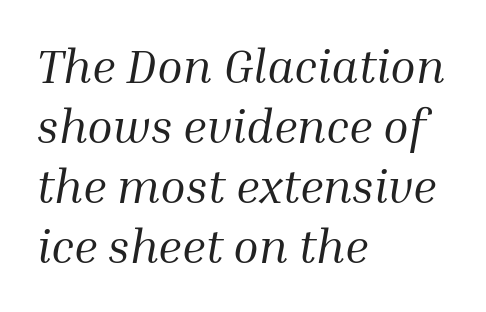
Vertical spacing — default. Stroke thickness stays within the range of a standard reading face or lighter. Clear beneath every line of the passage. These lines were composed using italics.
